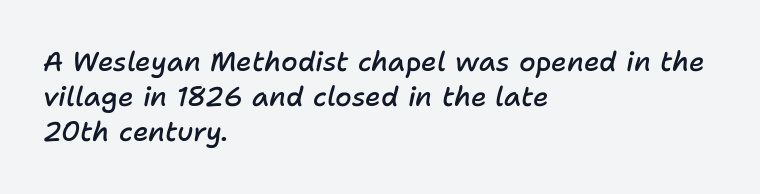
{"italic": "yes", "lean": "right", "slant_degrees": 11, "bold": "semi", "underline": "no", "align": "left", "line_spacing": "normal", "line_spacing_ratio": 1.3, "letter_spacing": "normal", "letter_spacing_em": 0.0, "glyph_px": 27}
